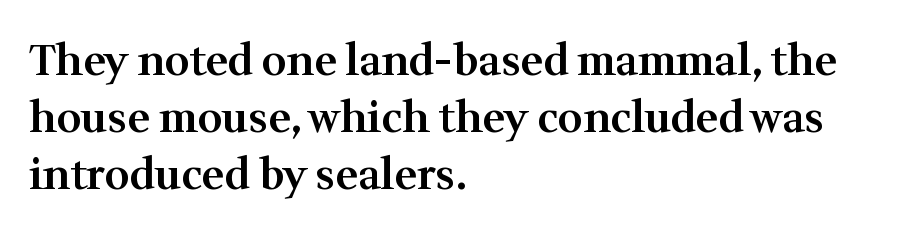
Q: Is the text bold? A: Semi-bold.
Q: Is the text italic (slanted)? A: No, it is upright.
Q: Is the typeface a serif or a sans-serif typeface? A: Serif.
Q: Is the text underlined? A: No.
Q: How is the paragraph aligned? A: Left-aligned.
Q: Is the spacing between letters normal or unusually wide? A: Normal.
Q: Is the spacing between lines tight, normal or loose? A: Normal.
Q: Width (condensed, normal, or wide)? A: Normal.
Q: Stroke contrast? A: Medium.
Q: x-height? A: Medium.
Q: Monospaced? A: No.
